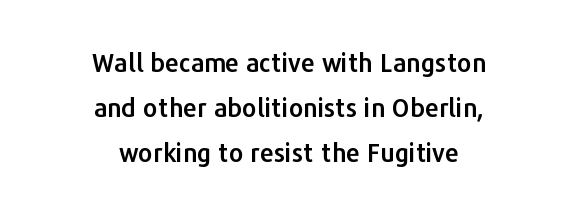
The image shows 25 px text type, upright; set centered, line spacing 1.81x, normal letter spacing, not underlined.
